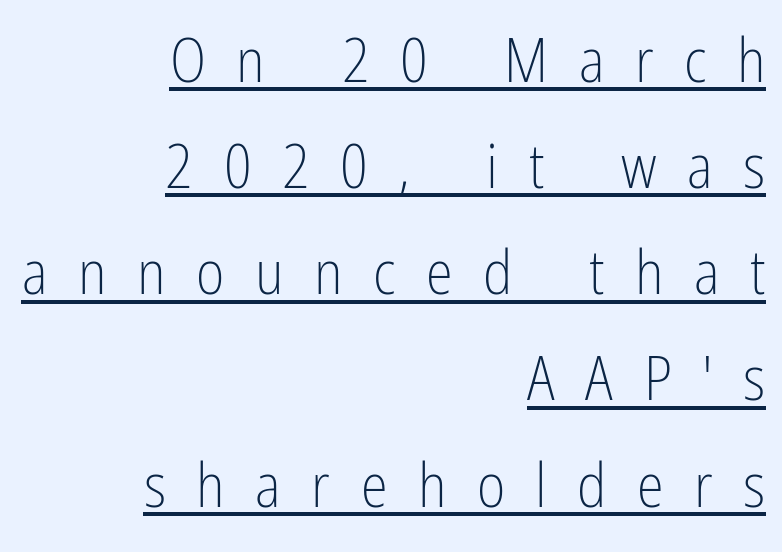
Q: Is the text bold? A: No.
Q: Is the text italic (slanted)? A: No, it is upright.
Q: Is the typeface a serif or a sans-serif typeface? A: Sans-serif.
Q: Is the text underlined? A: Yes.
Q: How is the paragraph aligned? A: Right-aligned.
Q: Is the spacing between letters normal or unusually wide? A: Unusually wide.
Q: Width (condensed, normal, or wide)? A: Condensed.
Q: Stroke contrast? A: Low.
Q: x-height? A: Medium.
Q: Monospaced? A: No.
